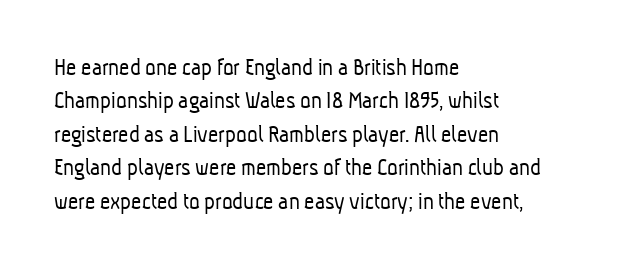
Q: Is the text bold? A: No.
Q: Is the text underlined? A: No.
Q: How is the paragraph aligned? A: Left-aligned.
Q: Is the spacing between letters normal or unusually wide? A: Normal.
Q: Is the spacing between lines tight, normal or loose? A: Normal.
